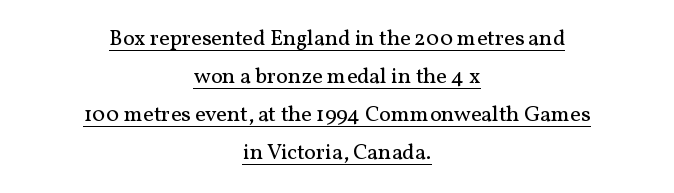
{"italic": "no", "bold": "no", "underline": "yes", "align": "center", "line_spacing_ratio": 1.72, "letter_spacing": "normal", "letter_spacing_em": 0.0, "glyph_px": 22}
